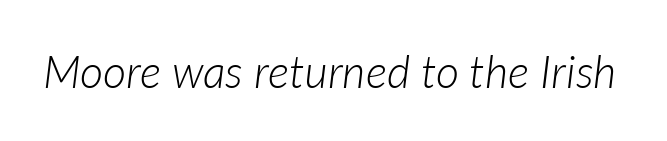
Q: Is the text bold? A: No.
Q: Is the text italic (slanted)? A: Yes, it leans right by about 7 degrees.
Q: Is the text underlined? A: No.
Q: Is the spacing between letters normal or unusually wide? A: Normal.
Q: Width (condensed, normal, or wide)? A: Normal.
Q: Stroke contrast? A: Low.
Q: x-height? A: Medium.
Q: Monospaced? A: No.
